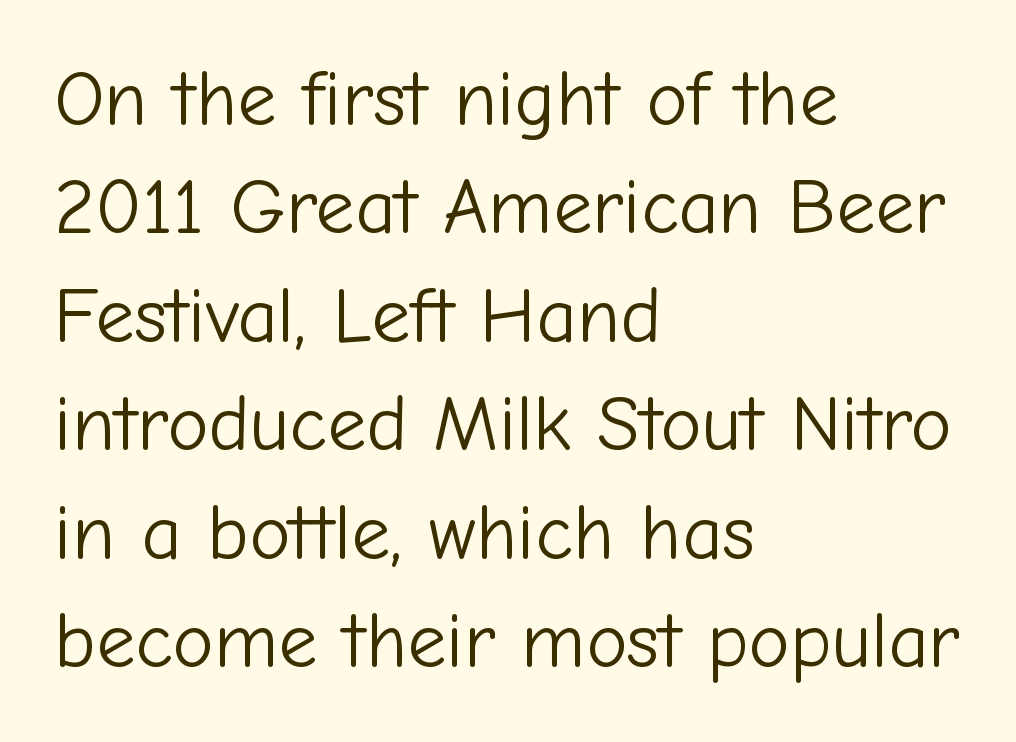
The image shows 78 px light sans-serif type, upright; set left-aligned, normal line spacing (1.39x), normal letter spacing, not underlined; low stroke contrast and a medium x-height.
